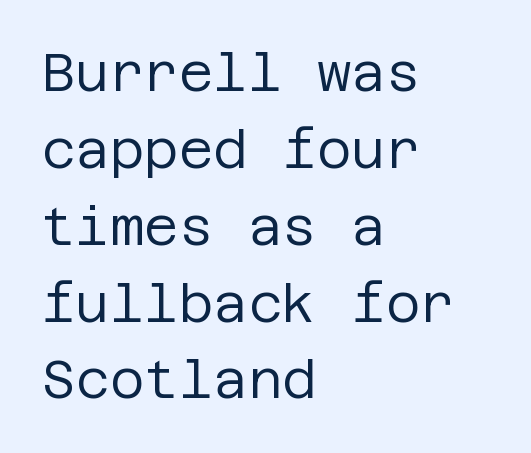
{"serif": "no", "italic": "no", "bold": "no", "weight": "regular", "width": "normal", "stroke_contrast": "low", "x_height": "large", "underline": "no", "align": "left", "line_spacing": "normal", "line_spacing_ratio": 1.45, "letter_spacing": "normal", "letter_spacing_em": 0.0, "glyph_px": 53}
